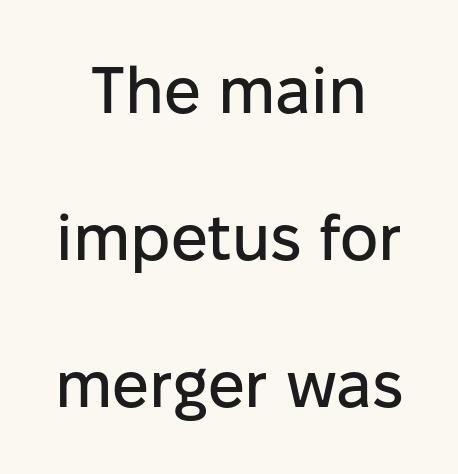
{"serif": "no", "italic": "no", "width": "normal", "stroke_contrast": "low", "x_height": "medium", "monospaced": "no", "underline": "no", "align": "center", "line_spacing": "loose", "line_spacing_ratio": 2.26, "letter_spacing": "normal", "letter_spacing_em": 0.0, "glyph_px": 65}
